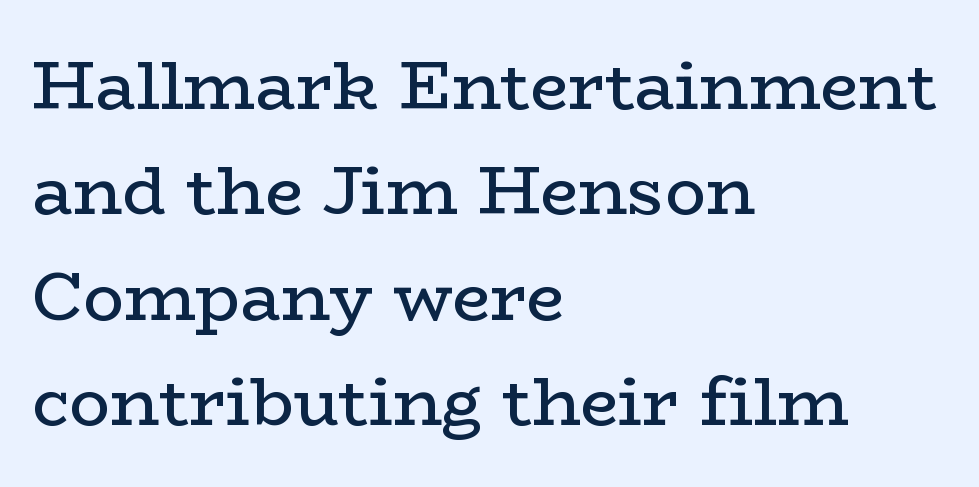
Q: Is the text bold? A: No.
Q: Is the text italic (slanted)? A: No, it is upright.
Q: Is the typeface a serif or a sans-serif typeface? A: Serif.
Q: Is the text underlined? A: No.
Q: How is the paragraph aligned? A: Left-aligned.
Q: Is the spacing between letters normal or unusually wide? A: Normal.
Q: Is the spacing between lines tight, normal or loose? A: Normal.
Q: Width (condensed, normal, or wide)? A: Wide.
Q: Stroke contrast? A: Low.
Q: x-height? A: Medium.
Q: Monospaced? A: No.
